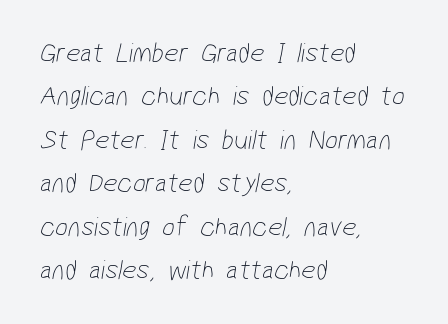
This sample has the flowing, uneven cadence of proportional lettering. The text block is weighted toward the left margin, trailing off unevenly rightward. The letters sit at their default tracking, neither squeezed nor spread. The typesetting does not lean heavy: it is not bold. One glance says typical: line gaps are just what's usual.
